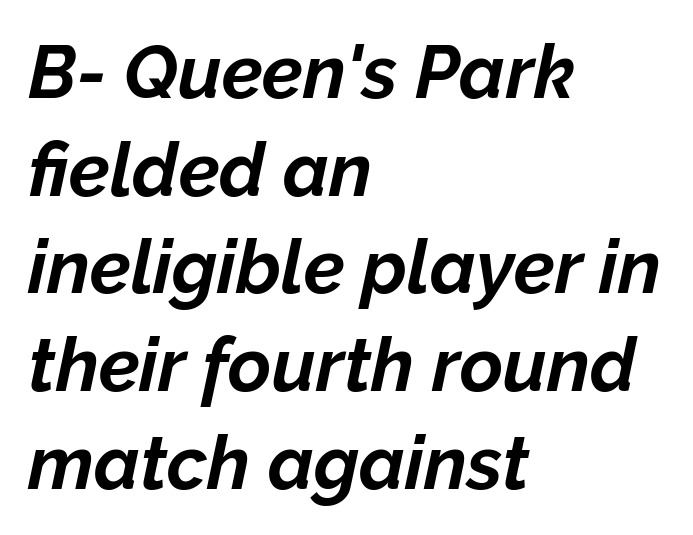
Q: Is the text bold? A: Yes.
Q: Is the text italic (slanted)? A: Yes, it leans right by about 12 degrees.
Q: Is the text underlined? A: No.
Q: How is the paragraph aligned? A: Left-aligned.
Q: Is the spacing between letters normal or unusually wide? A: Normal.
Q: Is the spacing between lines tight, normal or loose? A: Normal.
Q: Width (condensed, normal, or wide)? A: Normal.
Q: Stroke contrast? A: Low.
Q: x-height? A: Medium.
Q: Monospaced? A: No.
